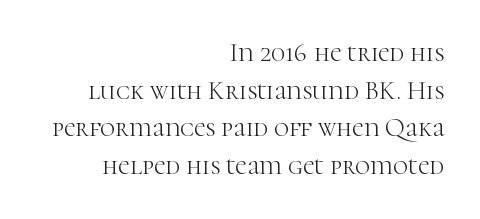
Q: Is the text bold? A: No.
Q: Is the text italic (slanted)? A: No, it is upright.
Q: Is the text underlined? A: No.
Q: How is the paragraph aligned? A: Right-aligned.
Q: Is the spacing between letters normal or unusually wide? A: Normal.
Q: Is the spacing between lines tight, normal or loose? A: Normal.
